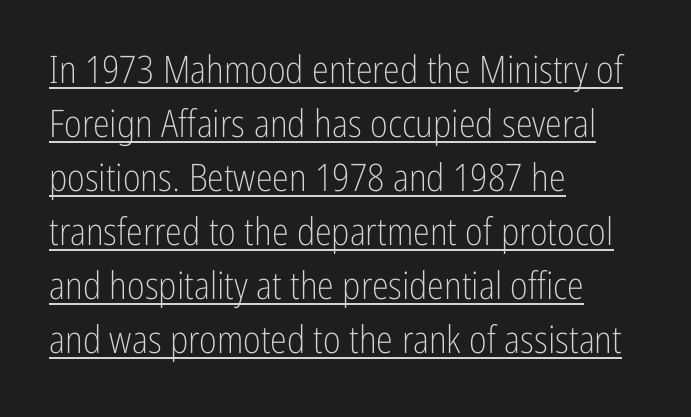
Q: Is the text bold? A: No.
Q: Is the text italic (slanted)? A: No, it is upright.
Q: Is the typeface a serif or a sans-serif typeface? A: Sans-serif.
Q: Is the text underlined? A: Yes.
Q: How is the paragraph aligned? A: Left-aligned.
Q: Is the spacing between letters normal or unusually wide? A: Normal.
Q: Is the spacing between lines tight, normal or loose? A: Normal.
Q: Width (condensed, normal, or wide)? A: Condensed.
Q: Stroke contrast? A: Low.
Q: x-height? A: Medium.
Q: Monospaced? A: No.
